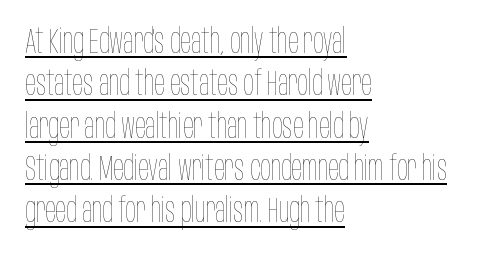
Q: Is the text bold? A: No.
Q: Is the text italic (slanted)? A: No, it is upright.
Q: Is the text underlined? A: Yes.
Q: How is the paragraph aligned? A: Left-aligned.
Q: Is the spacing between letters normal or unusually wide? A: Normal.
Q: Width (condensed, normal, or wide)? A: Condensed.
Q: Stroke contrast? A: Low.
Q: x-height? A: Large.
Q: Monospaced? A: No.
